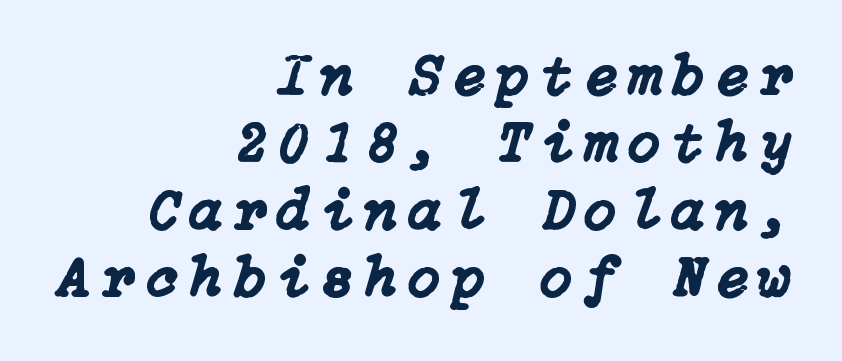
The line texture is sparse and dotted thanks to wide tracking. This sample is right-justified, so line beginnings fall wherever the words allow. Quick note: underline off. Slant detected: the letters are inclined.
